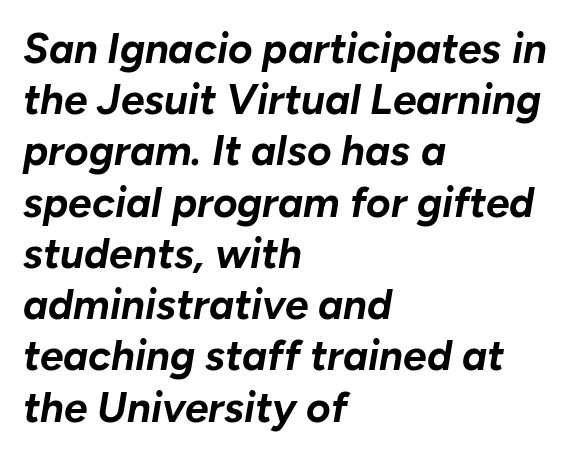
Q: Is the text bold? A: Yes.
Q: Is the text italic (slanted)? A: Yes, it leans right by about 10 degrees.
Q: Is the text underlined? A: No.
Q: How is the paragraph aligned? A: Left-aligned.
Q: Is the spacing between letters normal or unusually wide? A: Normal.
Q: Width (condensed, normal, or wide)? A: Normal.
Q: Stroke contrast? A: Low.
Q: x-height? A: Medium.
Q: Monospaced? A: No.
